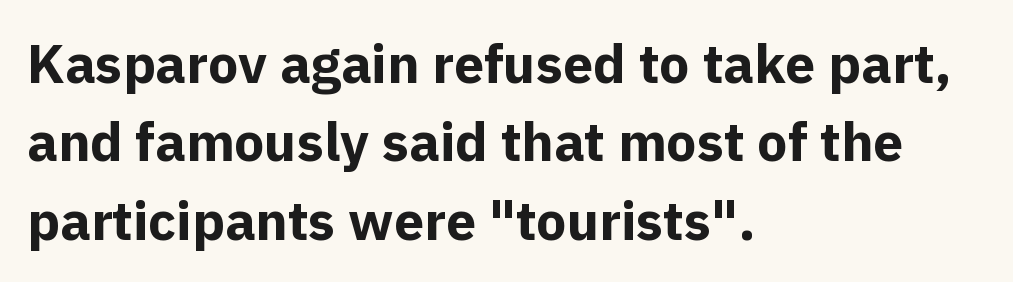
{"serif": "no", "italic": "no", "bold": "yes", "weight": "bold", "width": "normal", "x_height": "medium", "monospaced": "no", "underline": "no", "align": "left", "line_spacing": "normal", "line_spacing_ratio": 1.45, "letter_spacing": "normal", "letter_spacing_em": 0.0, "glyph_px": 54}
